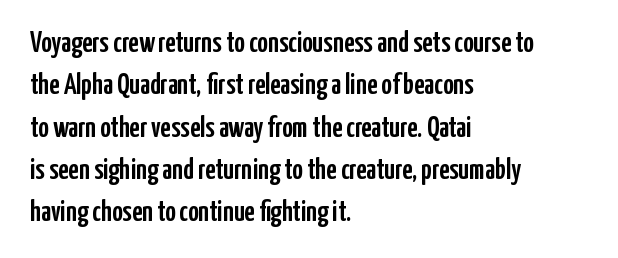
{"serif": "no", "italic": "no", "width": "condensed", "stroke_contrast": "low", "x_height": "medium", "monospaced": "no", "underline": "no", "align": "left", "line_spacing": "normal", "line_spacing_ratio": 1.46, "letter_spacing": "normal", "letter_spacing_em": 0.0, "glyph_px": 29}
